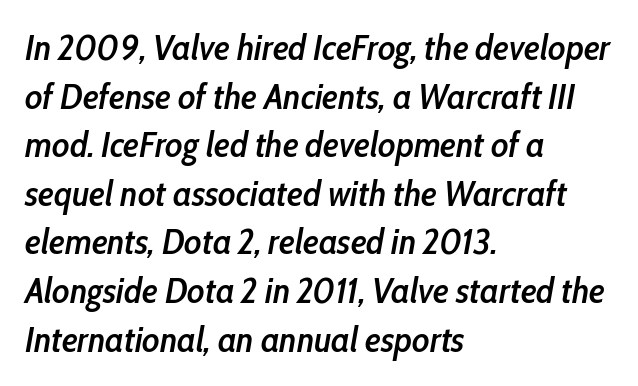
Q: Is the text bold? A: Semi-bold.
Q: Is the text italic (slanted)? A: Yes, it leans right by about 10 degrees.
Q: Is the text underlined? A: No.
Q: How is the paragraph aligned? A: Left-aligned.
Q: Is the spacing between letters normal or unusually wide? A: Normal.
Q: Is the spacing between lines tight, normal or loose? A: Normal.
Q: Width (condensed, normal, or wide)? A: Condensed.
Q: Stroke contrast? A: Low.
Q: x-height? A: Medium.
Q: Monospaced? A: No.
